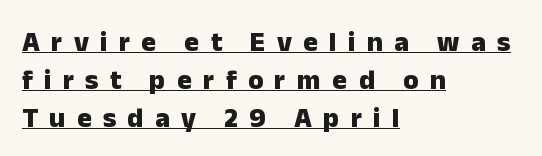
How would I describe the line gaps? Plain and ordinary. In terms of letterspacing, this is a distinctly airy, spread setting. Proportional: the letters do not fall into vertical columns. What decoration does the sample have? An underline.
